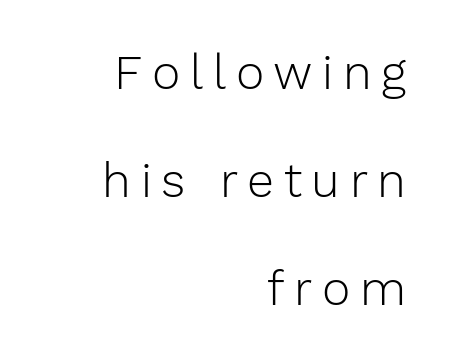
{"serif": "no", "italic": "no", "bold": "no", "weight": "light", "width": "normal", "stroke_contrast": "low", "x_height": "medium", "monospaced": "no", "underline": "no", "align": "right", "line_spacing": "loose", "line_spacing_ratio": 2.25, "letter_spacing": "wide", "letter_spacing_em": 0.2, "glyph_px": 48}
